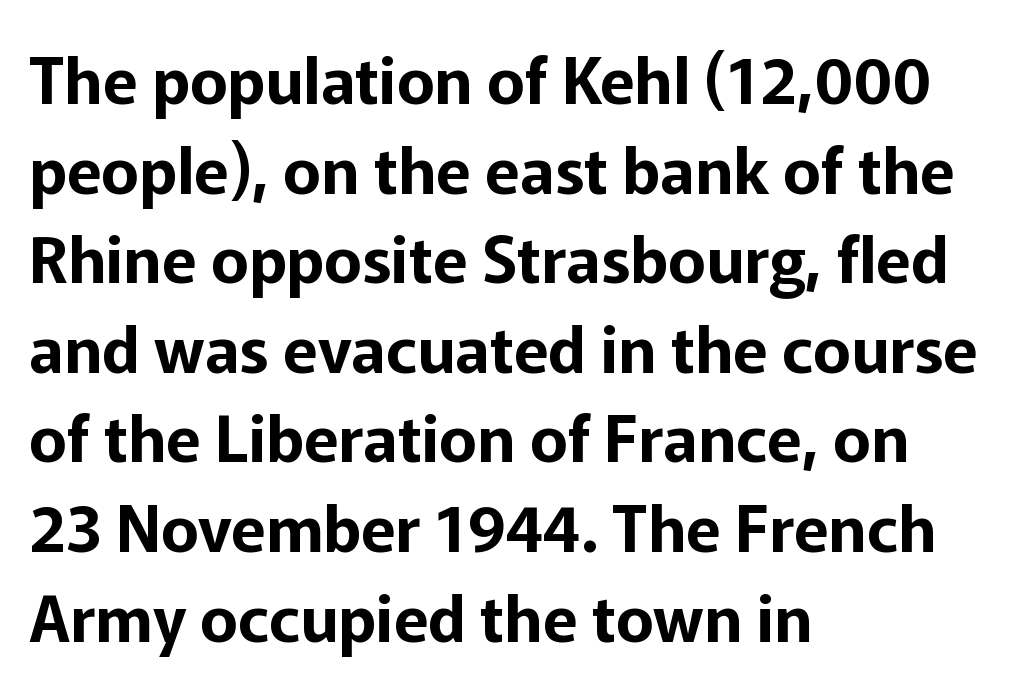
The image shows 64 px sans-serif type, upright; set left-aligned, normal line spacing (1.4x), normal letter spacing, not underlined; low stroke contrast and a medium x-height.
